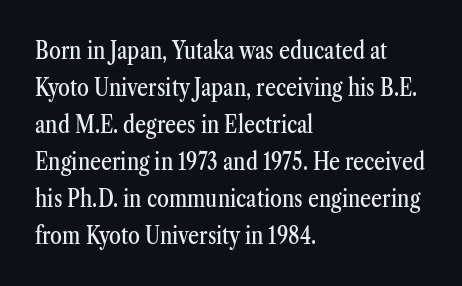
Q: Is the text italic (slanted)? A: No, it is upright.
Q: Is the text underlined? A: No.
Q: How is the paragraph aligned? A: Left-aligned.
Q: Is the spacing between letters normal or unusually wide? A: Normal.
Q: Is the spacing between lines tight, normal or loose? A: Normal.
